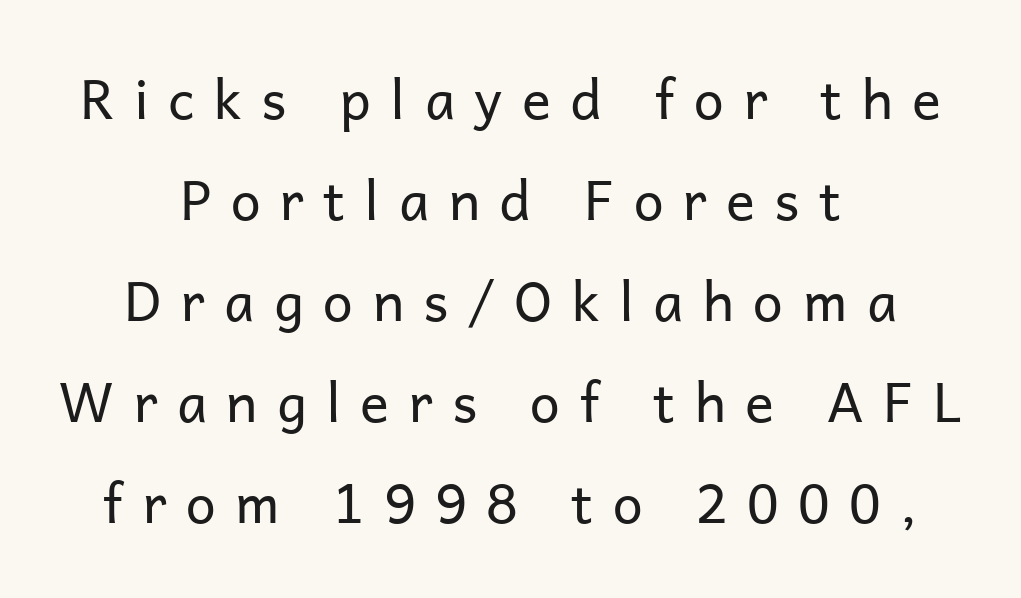
This sample uses a sans-serif face. The typesetting does not lean heavy: it is not bold. Alignment: centered. Check the space under the baseline: it is left empty. This sample has the flowing, uneven cadence of proportional lettering. This sample uses expanded letter spacing, leaving extra air between glyphs.
